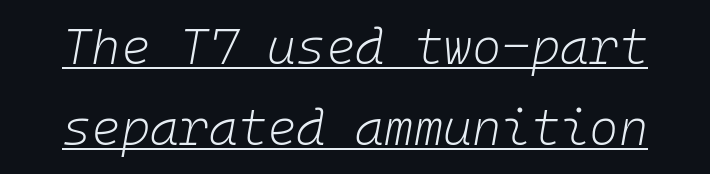
The image shows 50 px light type, italic (leaning right), monospaced; set normal line spacing (1.62x), normal letter spacing, underlined; low stroke contrast and a medium x-height.
